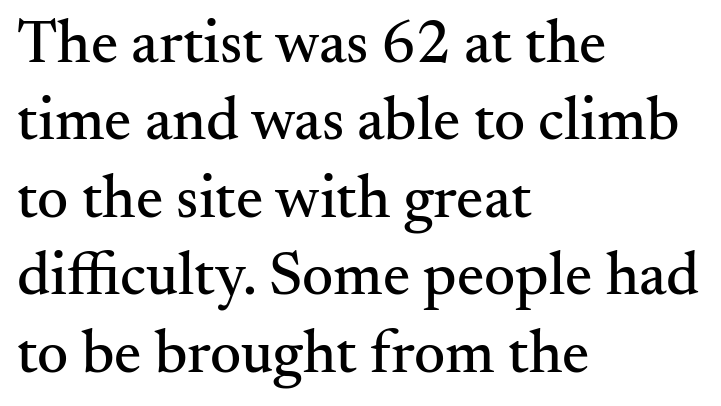
Every row of glyphs begins at an identical x-position on the left. A typesetter would mark this as roman, not italic. A normal amount of white space separates one row of letters from the next. Do the characters align in a grid? No, the font is proportional. How are the letters spaced? Ordinarily, with no added tracking. The string is rendered with underlining switched off.
